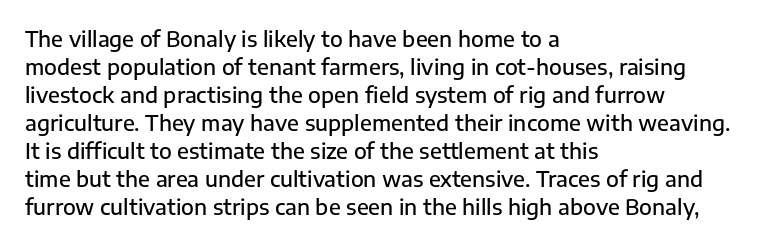
This is moderately heavy type, rendered in semibold. The baseline area is clear. The horizontal fit of the characters is conventional and even. Layout note: lines flush left.
